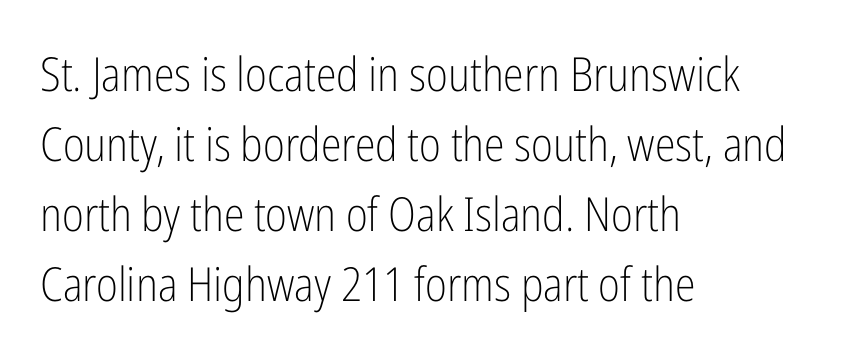
{"serif": "no", "italic": "no", "bold": "no", "weight": "light", "width": "condensed", "stroke_contrast": "low", "x_height": "medium", "monospaced": "no", "underline": "no", "align": "left", "line_spacing": "normal", "line_spacing_ratio": 1.49, "letter_spacing": "normal", "letter_spacing_em": 0.0, "glyph_px": 47}
